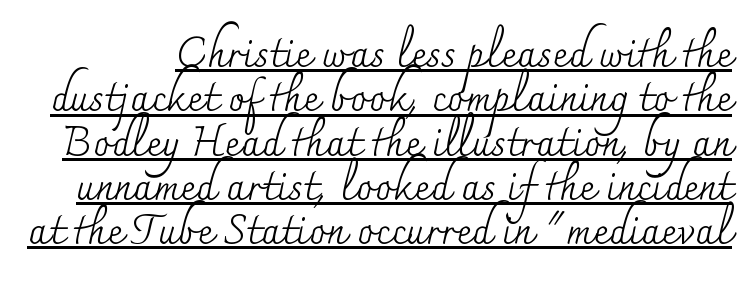
Honestly, the rows look squashed on top of each other. Underlining? Definitely there. Stem width sits at or under what a default text font uses.
